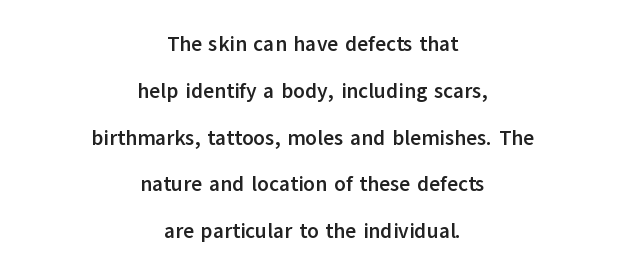
Does the copy run flush right? No — it is centered line by line. The glyphs are unaccompanied by any horizontal stroke below them. Is there any slant? The stems are plumb. A full-strength bold gives these letters their thick strokes. Notice the wide empty band between every row — that's loose leading. These lines keep a tight, regular rhythm from letter to letter.
